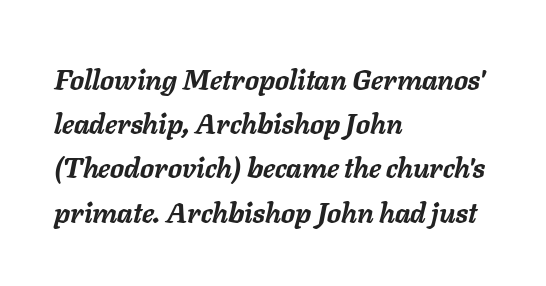
Q: Is the text bold? A: Yes.
Q: Is the text italic (slanted)? A: Yes, it leans right by about 11 degrees.
Q: Is the text underlined? A: No.
Q: How is the paragraph aligned? A: Left-aligned.
Q: Is the spacing between letters normal or unusually wide? A: Normal.
Q: Is the spacing between lines tight, normal or loose? A: Normal.
Q: Width (condensed, normal, or wide)? A: Normal.
Q: Stroke contrast? A: Low.
Q: x-height? A: Medium.
Q: Monospaced? A: No.
